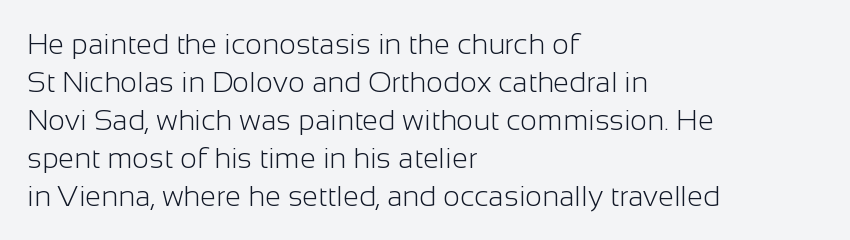
{"serif": "no", "italic": "no", "bold": "no", "weight": "light", "width": "normal", "stroke_contrast": "low", "x_height": "medium", "monospaced": "no", "underline": "no", "align": "left", "line_spacing": "normal", "line_spacing_ratio": 1.31, "letter_spacing": "normal", "letter_spacing_em": 0.0, "glyph_px": 29}
